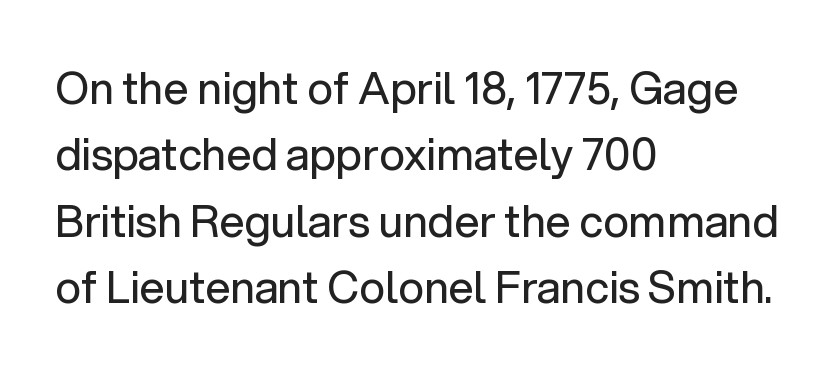
Q: Is the text bold? A: No.
Q: Is the text italic (slanted)? A: No, it is upright.
Q: Is the typeface a serif or a sans-serif typeface? A: Sans-serif.
Q: Is the text underlined? A: No.
Q: How is the paragraph aligned? A: Left-aligned.
Q: Is the spacing between letters normal or unusually wide? A: Normal.
Q: Is the spacing between lines tight, normal or loose? A: Normal.
Q: Width (condensed, normal, or wide)? A: Normal.
Q: Stroke contrast? A: Low.
Q: x-height? A: Medium.
Q: Monospaced? A: No.
